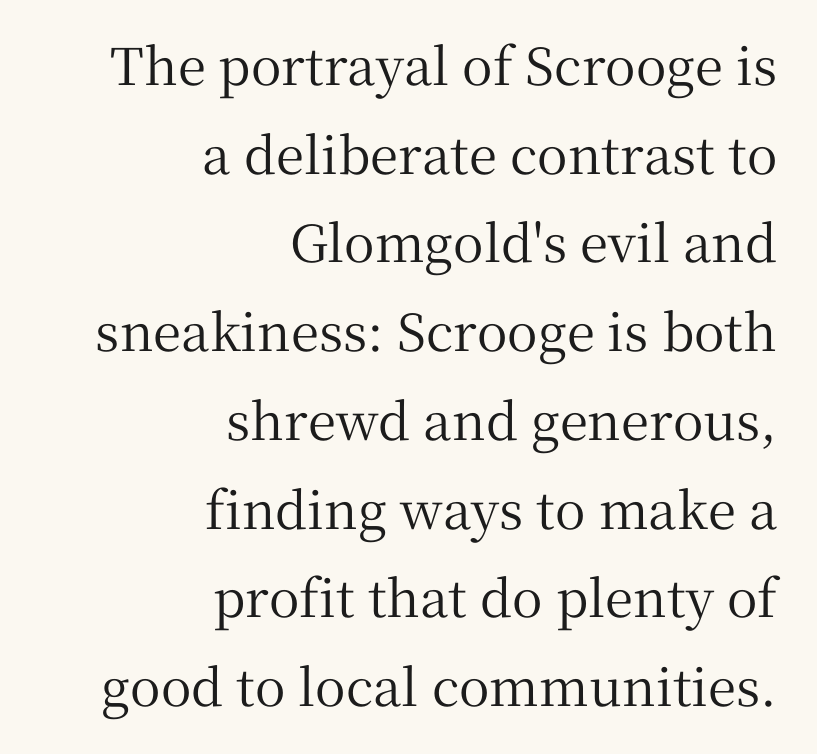
{"serif": "yes", "italic": "no", "width": "normal", "stroke_contrast": "medium", "x_height": "medium", "monospaced": "no", "underline": "no", "align": "right", "line_spacing_ratio": 1.74, "letter_spacing": "normal", "letter_spacing_em": 0.0, "glyph_px": 51}
